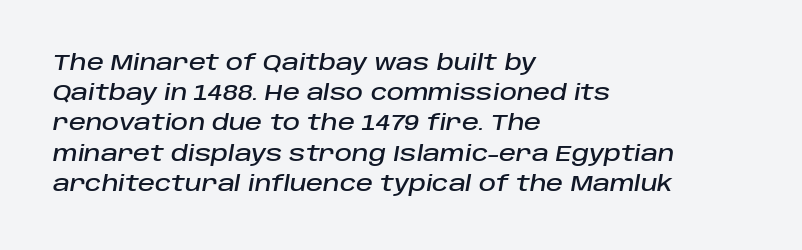
The glyphs look as if they've been sheared to an angle. Has an underline been added? It has not. The paragraph has a hard left edge and a soft right edge. How are the letters spaced? Ordinarily, with no added tracking. In terms of leading, this rendering sits right in the middle.
